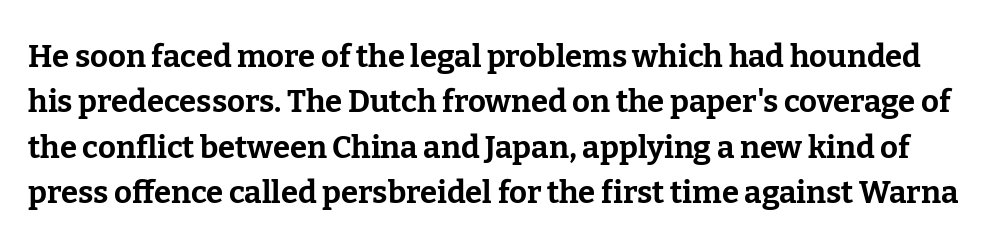
These lines are composed in type with serifs. Successive baselines arrive at the customary interval. Any mark beneath the type? The region is blank. Typesetter's note: full bold, strokes at maximum text heaviness. The face used here is proportionally spaced, like ordinary book or web type.
